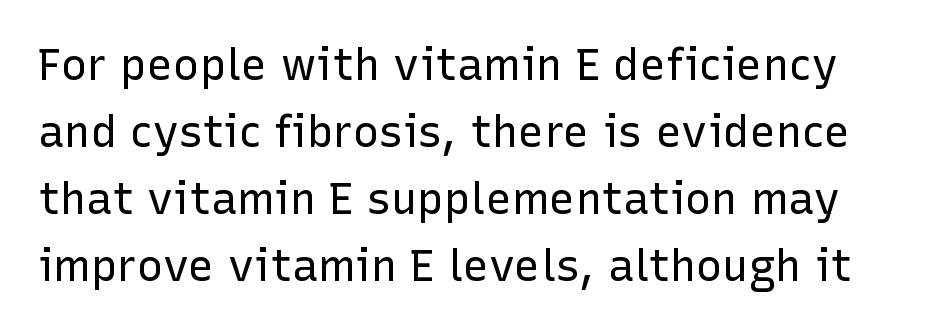
Q: Is the text bold? A: No.
Q: Is the text italic (slanted)? A: No, it is upright.
Q: Is the typeface a serif or a sans-serif typeface? A: Sans-serif.
Q: Is the text underlined? A: No.
Q: Is the spacing between letters normal or unusually wide? A: Normal.
Q: Is the spacing between lines tight, normal or loose? A: Normal.
Q: Width (condensed, normal, or wide)? A: Normal.
Q: Stroke contrast? A: Low.
Q: x-height? A: Medium.
Q: Monospaced? A: No.
